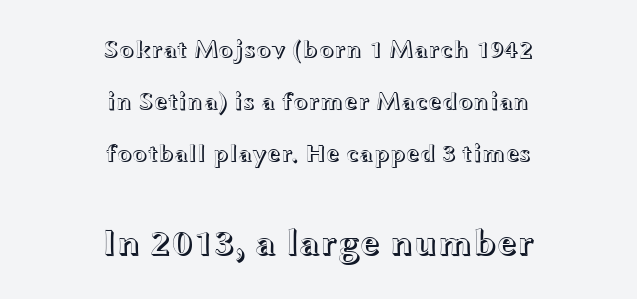
The image shows 37 px wide type, upright; set centered, loose line spacing (2.09x), normal letter spacing, not underlined; the second (bottom) block is 1.48x larger; a medium x-height.
